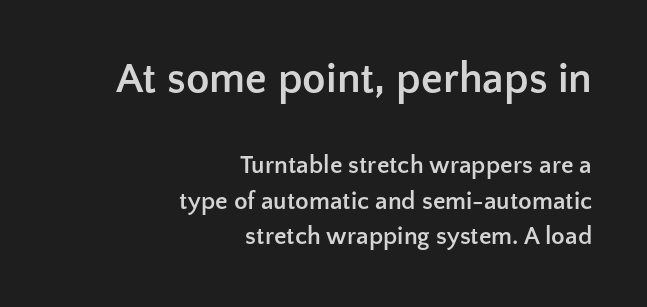
Q: Is the text bold? A: Yes.
Q: Is the text italic (slanted)? A: No, it is upright.
Q: Is the typeface a serif or a sans-serif typeface? A: Sans-serif.
Q: Is the text underlined? A: No.
Q: How is the paragraph aligned? A: Right-aligned.
Q: Is the spacing between letters normal or unusually wide? A: Normal.
Q: Is the spacing between lines tight, normal or loose? A: Normal.
Q: Which block of text is set in a larger size, the first (top) or the second (bottom)? A: The first (top) one.
Q: Width (condensed, normal, or wide)? A: Normal.
Q: Stroke contrast? A: Low.
Q: x-height? A: Medium.
Q: Monospaced? A: No.
